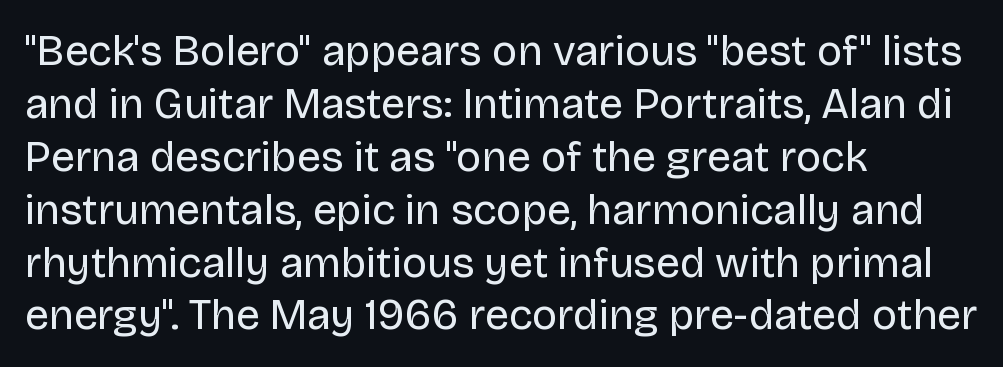
{"serif": "no", "italic": "no", "bold": "no", "weight": "regular", "width": "normal", "stroke_contrast": "low", "x_height": "large", "monospaced": "no", "underline": "no", "align": "left", "line_spacing_ratio": 1.23, "letter_spacing": "normal", "letter_spacing_em": 0.0, "glyph_px": 43}
